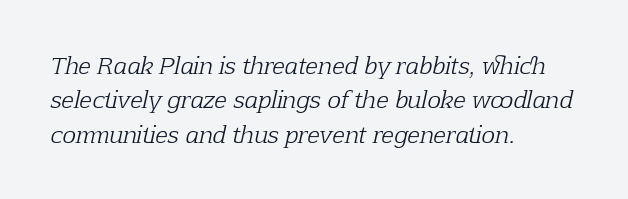
{"italic": "yes", "lean": "right", "slant_degrees": 12, "bold": "no", "underline": "no", "align": "left", "line_spacing": "normal", "line_spacing_ratio": 1.5, "letter_spacing": "normal", "letter_spacing_em": 0.0, "glyph_px": 23}
